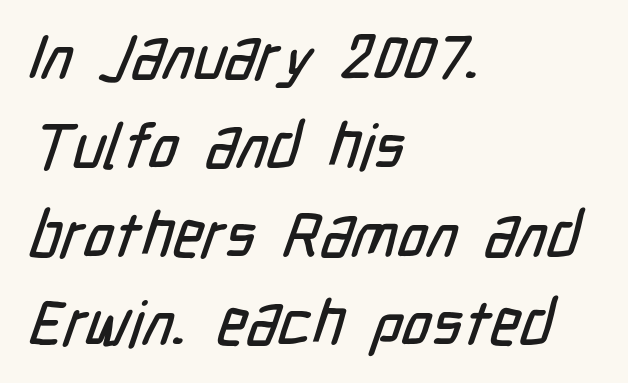
{"serif": "no", "width": "condensed", "stroke_contrast": "low", "x_height": "medium", "monospaced": "no", "underline": "no", "align": "left", "line_spacing": "normal", "line_spacing_ratio": 1.41, "letter_spacing": "normal", "letter_spacing_em": 0.0, "glyph_px": 63}
